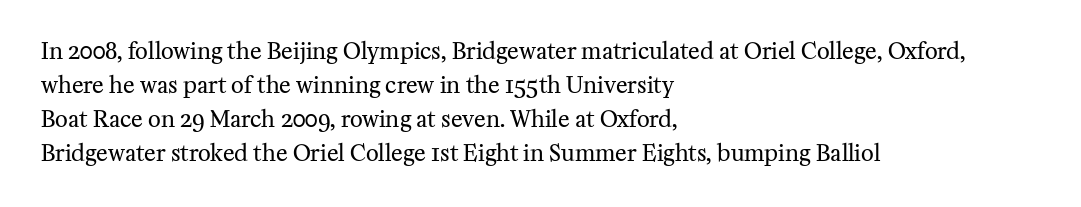
The image shows 22 px text type, upright; set left-aligned, normal line spacing (1.54x), normal letter spacing, not underlined.
